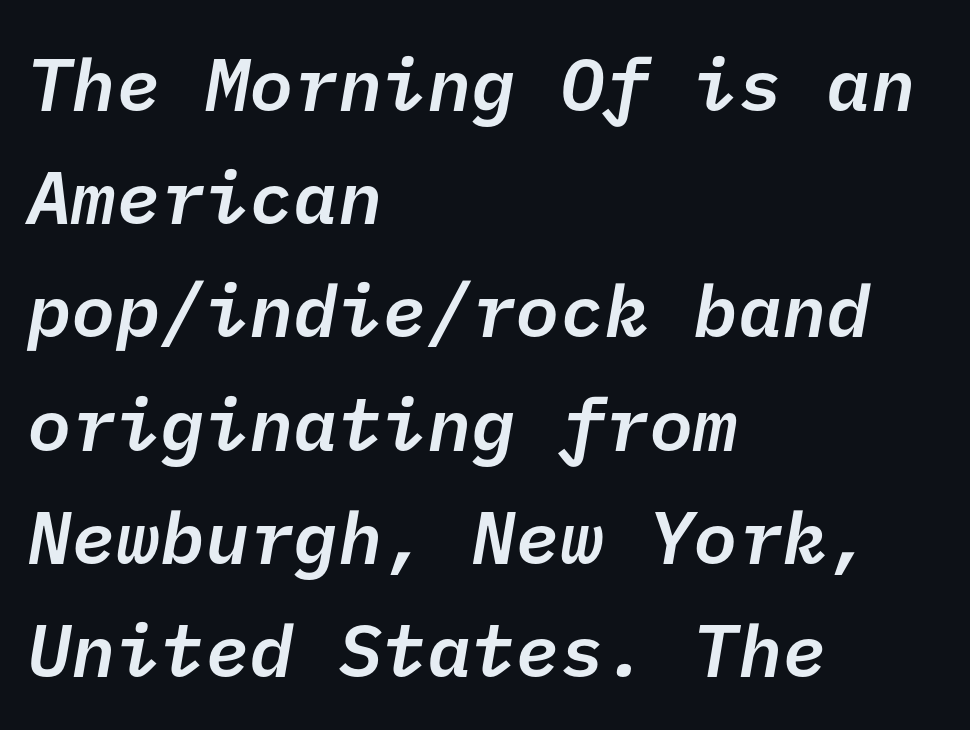
{"serif": "no", "bold": "semi", "weight": "semibold", "width": "normal", "stroke_contrast": "low", "x_height": "medium", "underline": "no", "align": "left", "line_spacing": "normal", "line_spacing_ratio": 1.53, "letter_spacing": "normal", "letter_spacing_em": 0.0, "glyph_px": 74}
